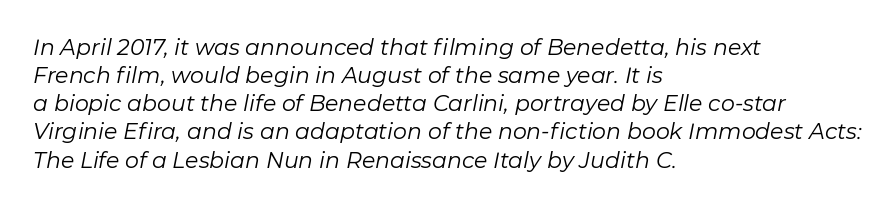
Q: Is the text bold? A: No.
Q: Is the text italic (slanted)? A: Yes, it leans right by about 11 degrees.
Q: Is the text underlined? A: No.
Q: How is the paragraph aligned? A: Left-aligned.
Q: Is the spacing between letters normal or unusually wide? A: Normal.
Q: Is the spacing between lines tight, normal or loose? A: Normal.
